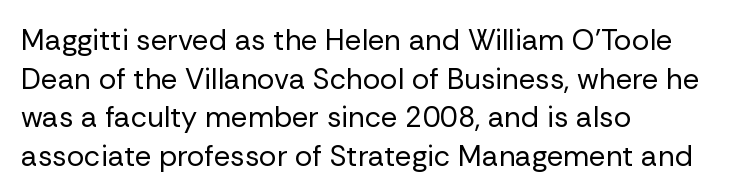
Q: Is the text bold? A: No.
Q: Is the text italic (slanted)? A: No, it is upright.
Q: Is the typeface a serif or a sans-serif typeface? A: Sans-serif.
Q: Is the text underlined? A: No.
Q: How is the paragraph aligned? A: Left-aligned.
Q: Is the spacing between letters normal or unusually wide? A: Normal.
Q: Is the spacing between lines tight, normal or loose? A: Normal.
Q: Width (condensed, normal, or wide)? A: Normal.
Q: Stroke contrast? A: Low.
Q: x-height? A: Medium.
Q: Monospaced? A: No.
